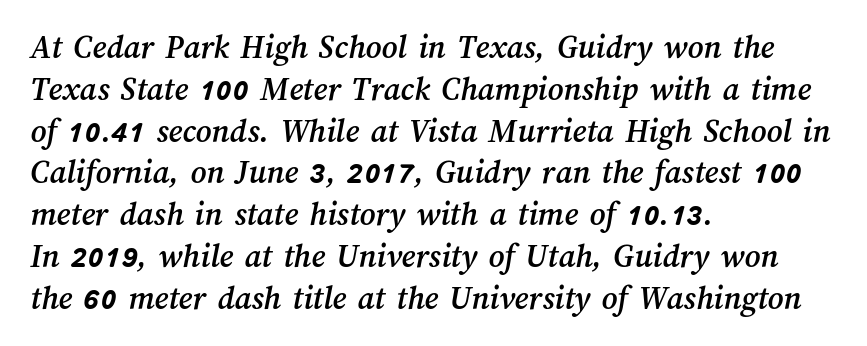
Q: Is the text underlined? A: No.
Q: How is the paragraph aligned? A: Left-aligned.
Q: Is the spacing between letters normal or unusually wide? A: Normal.
Q: Width (condensed, normal, or wide)? A: Normal.
Q: Stroke contrast? A: Medium.
Q: x-height? A: Medium.
Q: Monospaced? A: No.
